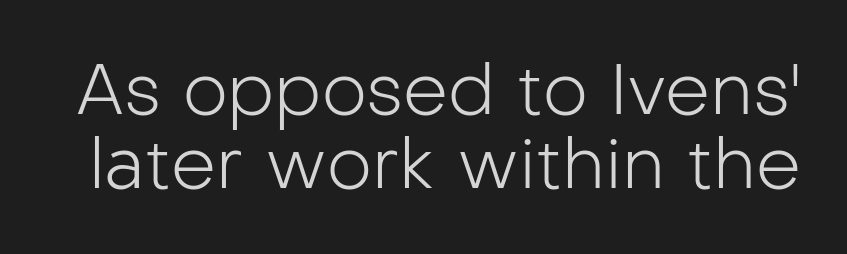
Ordinary non-slanted type is in use. Bold? No — there's no thickening of the strokes. Line spacing here is tight. The letters advance in unequal steps, a hallmark of proportional type. Check the space under the baseline: it is left empty. Default kerning and tracking; the words read as compact shapes.
